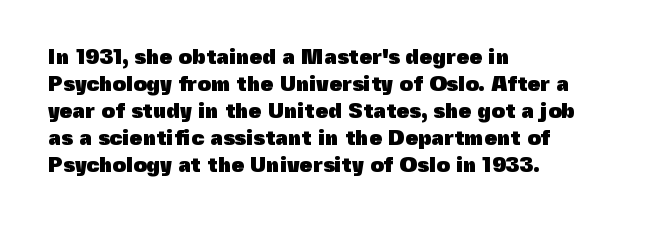
{"italic": "no", "bold": "yes", "underline": "no", "align": "left", "line_spacing": "normal", "line_spacing_ratio": 1.28, "letter_spacing": "normal", "letter_spacing_em": 0.0, "glyph_px": 21}
